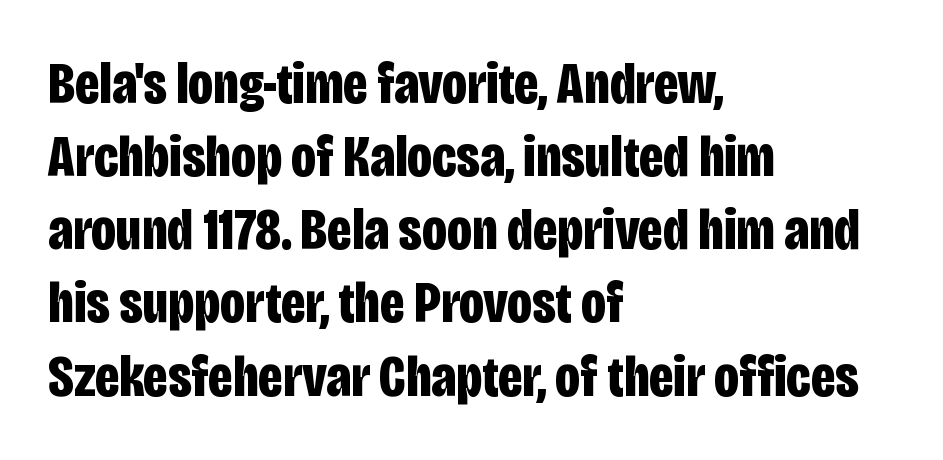
{"serif": "no", "italic": "no", "bold": "yes", "weight": "bold", "width": "condensed", "stroke_contrast": "low", "x_height": "large", "monospaced": "no", "underline": "no", "align": "left", "line_spacing_ratio": 1.24, "letter_spacing": "normal", "letter_spacing_em": 0.0, "glyph_px": 59}
